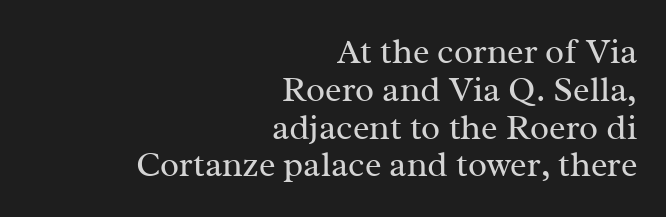
{"serif": "yes", "italic": "no", "bold": "no", "weight": "regular", "width": "normal", "stroke_contrast": "medium", "x_height": "medium", "monospaced": "no", "underline": "no", "align": "right", "line_spacing": "tight", "line_spacing_ratio": 1.08, "letter_spacing": "normal", "letter_spacing_em": 0.0, "glyph_px": 35}
